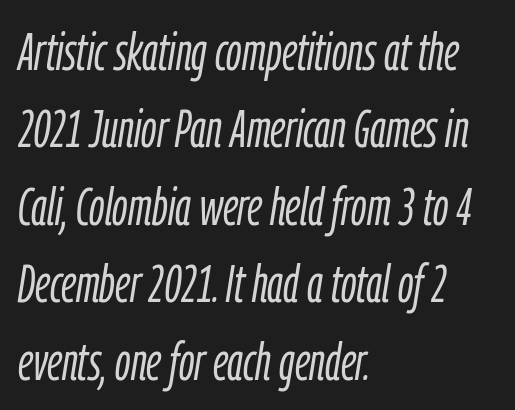
{"italic": "yes", "lean": "right", "slant_degrees": 9, "bold": "no", "weight": "light", "width": "condensed", "stroke_contrast": "low", "x_height": "medium", "monospaced": "no", "underline": "no", "align": "left", "line_spacing": "normal", "line_spacing_ratio": 1.46, "letter_spacing": "normal", "letter_spacing_em": 0.0, "glyph_px": 53}
